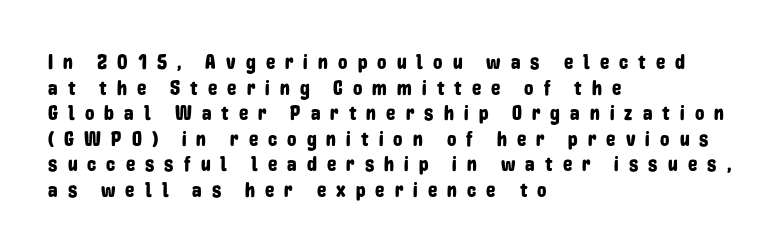
{"italic": "no", "underline": "no", "align": "left", "line_spacing_ratio": 1.22, "letter_spacing": "wide", "letter_spacing_em": 0.48, "glyph_px": 21}
